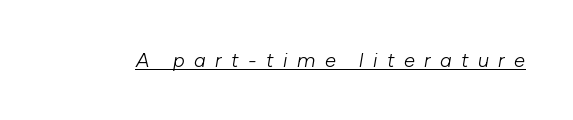
Glyph-to-glyph distance is far greater than everyday printed text. The font sits on the lighter half of the weight spectrum, regular included. It's the slanting kind of type. Every word sits above its own underline.
